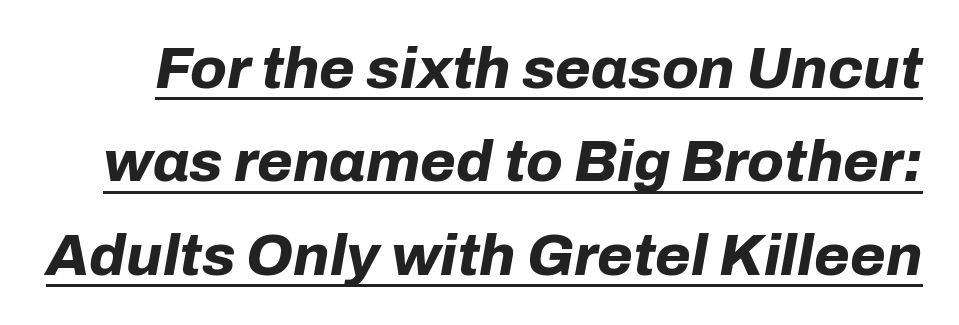
{"italic": "yes", "lean": "right", "slant_degrees": 10, "bold": "yes", "weight": "bold", "width": "normal", "stroke_contrast": "low", "x_height": "medium", "monospaced": "no", "underline": "yes", "line_spacing": "normal", "line_spacing_ratio": 1.61, "letter_spacing": "normal", "letter_spacing_em": 0.0, "glyph_px": 58}
